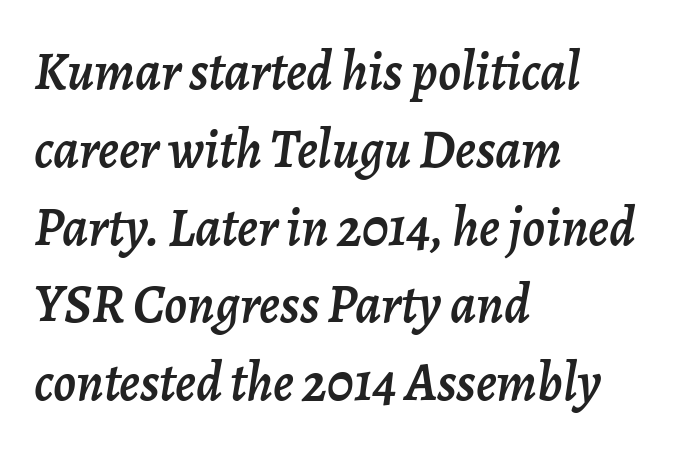
Q: Is the text italic (slanted)? A: Yes, it leans right by about 7 degrees.
Q: Is the text underlined? A: No.
Q: How is the paragraph aligned? A: Left-aligned.
Q: Is the spacing between letters normal or unusually wide? A: Normal.
Q: Is the spacing between lines tight, normal or loose? A: Normal.
Q: Width (condensed, normal, or wide)? A: Normal.
Q: Stroke contrast? A: Low.
Q: x-height? A: Medium.
Q: Monospaced? A: No.
